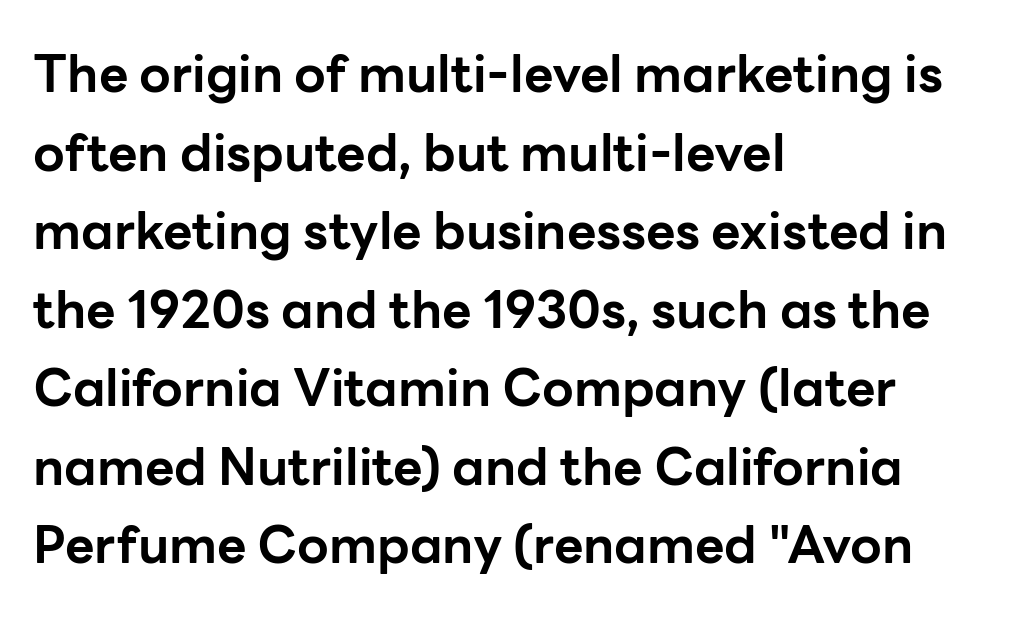
Q: Is the text bold? A: Yes.
Q: Is the text italic (slanted)? A: No, it is upright.
Q: Is the typeface a serif or a sans-serif typeface? A: Sans-serif.
Q: Is the text underlined? A: No.
Q: How is the paragraph aligned? A: Left-aligned.
Q: Is the spacing between letters normal or unusually wide? A: Normal.
Q: Is the spacing between lines tight, normal or loose? A: Normal.
Q: Width (condensed, normal, or wide)? A: Normal.
Q: Stroke contrast? A: Low.
Q: x-height? A: Medium.
Q: Monospaced? A: No.
